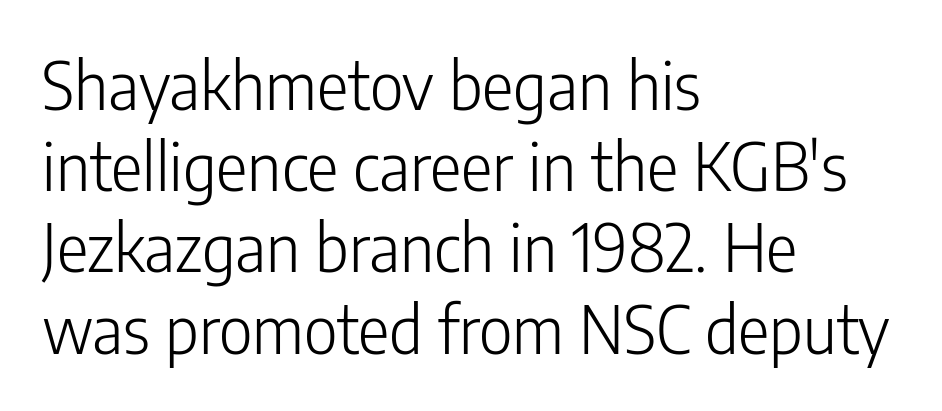
{"serif": "no", "italic": "no", "bold": "no", "weight": "light", "width": "condensed", "stroke_contrast": "low", "x_height": "medium", "monospaced": "no", "underline": "no", "align": "left", "line_spacing_ratio": 1.23, "letter_spacing": "normal", "letter_spacing_em": 0.0, "glyph_px": 66}
